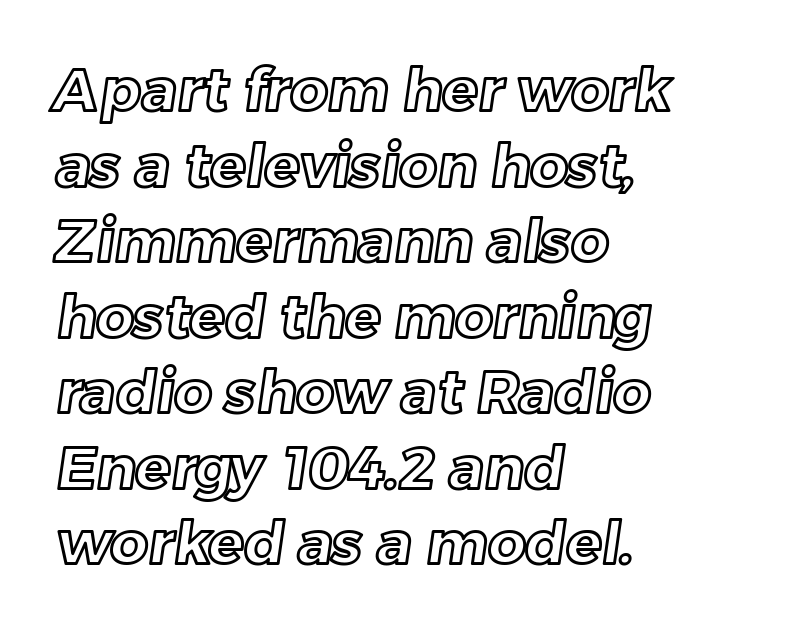
The image shows 59 px text type; set left-aligned, normal line spacing (1.28x), normal letter spacing, not underlined; a medium x-height.
